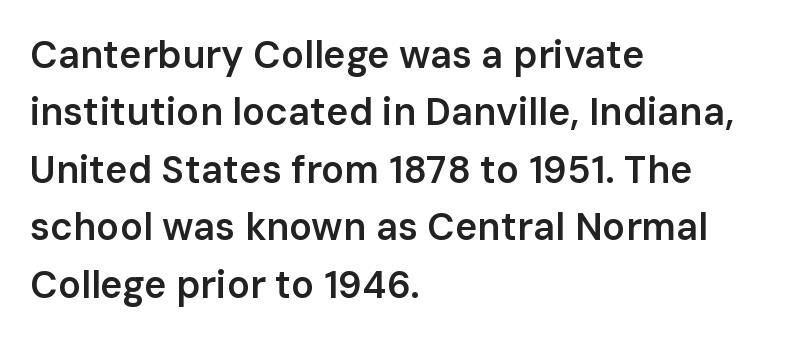
The image shows 38 px semibold sans-serif type, upright; set left-aligned, normal line spacing (1.51x), normal letter spacing, not underlined; low stroke contrast and a medium x-height.
